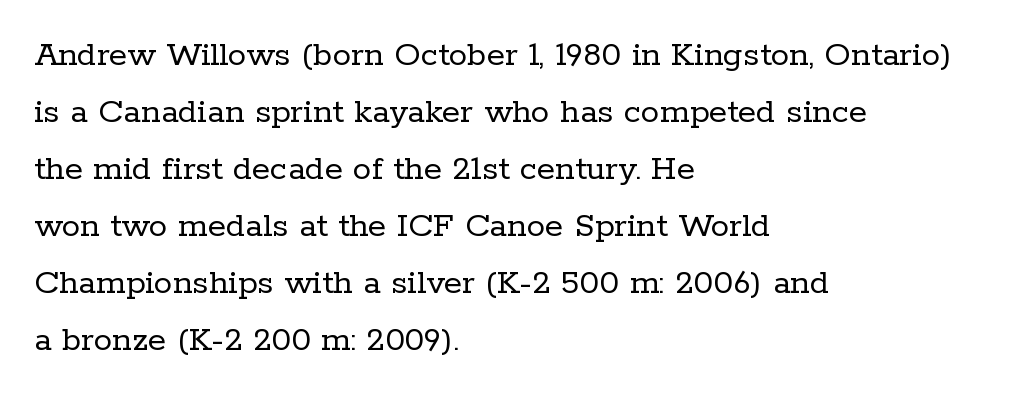
Q: Is the text bold? A: No.
Q: Is the text italic (slanted)? A: No, it is upright.
Q: Is the typeface a serif or a sans-serif typeface? A: Serif.
Q: Is the text underlined? A: No.
Q: How is the paragraph aligned? A: Left-aligned.
Q: Is the spacing between letters normal or unusually wide? A: Normal.
Q: Is the spacing between lines tight, normal or loose? A: Normal.
Q: Width (condensed, normal, or wide)? A: Normal.
Q: Stroke contrast? A: Low.
Q: x-height? A: Medium.
Q: Monospaced? A: No.
